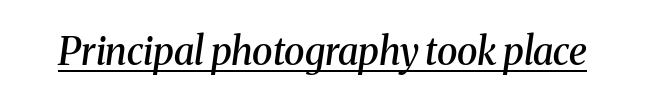
{"serif": "yes", "italic": "yes", "lean": "right", "slant_degrees": 8, "bold": "semi", "weight": "semibold", "width": "normal", "stroke_contrast": "medium", "x_height": "medium", "monospaced": "no", "underline": "yes", "letter_spacing": "normal", "letter_spacing_em": 0.0, "glyph_px": 38}
